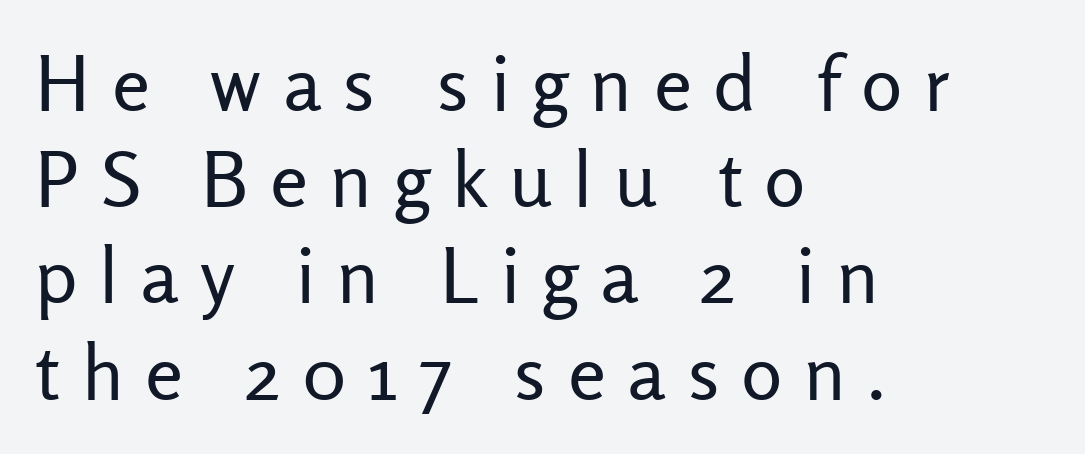
The image shows 77 px regular-weight sans-serif type, upright; set left-aligned, normal line spacing (1.25x), unusually wide letter spacing (+0.28 em), not underlined; low stroke contrast and a medium x-height.
